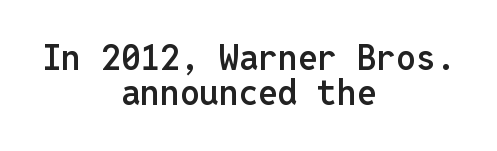
The font family rendered here belongs to the sans-serif group. Each glyph is drawn with semibold strokes, heavier than normal yet not fully bold. The passage shown stacks its lines with hardly any gap. Designer's note — italics off, roman on. What stands out about the letter spacing? Nothing — it is the standard amount. The area under the type is left untouched.
